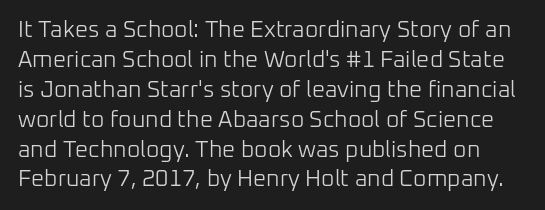
Q: Is the text bold? A: No.
Q: Is the text italic (slanted)? A: No, it is upright.
Q: Is the text underlined? A: No.
Q: Is the spacing between letters normal or unusually wide? A: Normal.
Q: Is the spacing between lines tight, normal or loose? A: Normal.
